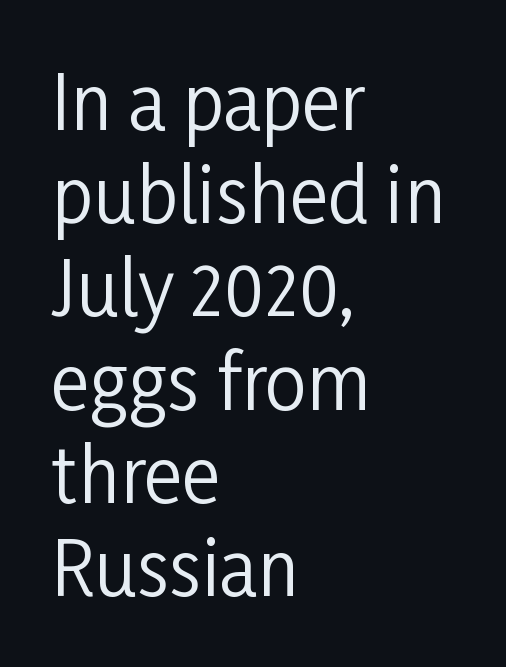
You could not count columns in this text — the font is proportionally spaced. Style check: upright. Reading down the column, the eye jumps a familiar distance to each next line. Observe the ordinary spacing: letters are neighbours, not strangers. If you drew a ruler down the left edge, every line would touch it.
